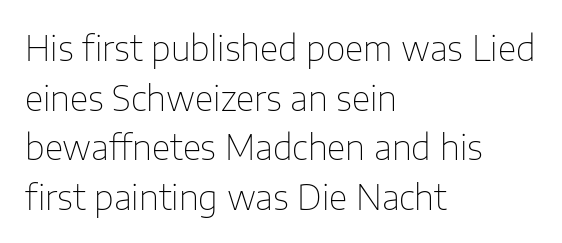
{"serif": "no", "italic": "no", "bold": "no", "weight": "thin", "width": "normal", "stroke_contrast": "low", "x_height": "medium", "monospaced": "no", "underline": "no", "align": "left", "line_spacing": "normal", "line_spacing_ratio": 1.46, "letter_spacing": "normal", "letter_spacing_em": 0.0, "glyph_px": 34}
